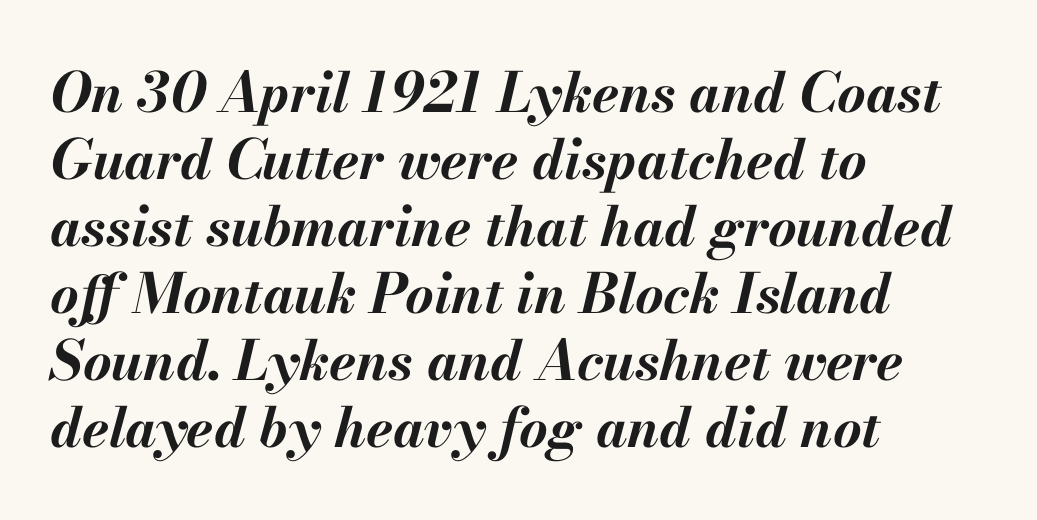
The letters advance in unequal steps, a hallmark of proportional type. The face used here has a pronounced slope to its letters. Every row of glyphs begins at an identical x-position on the left. The passage shown has conventional tracking throughout.
